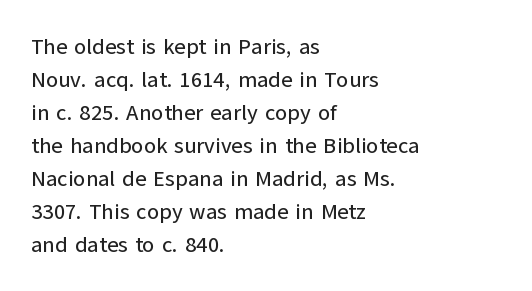
A clean baseline with only descenders dipping below it. Standard letterfit; no display-style spreading of the glyphs. Notice how descenders clear the ascenders below comfortably — that's standard leading. It's the straight-up-and-down kind of type. Does the copy run flush right? No — it runs flush left.
